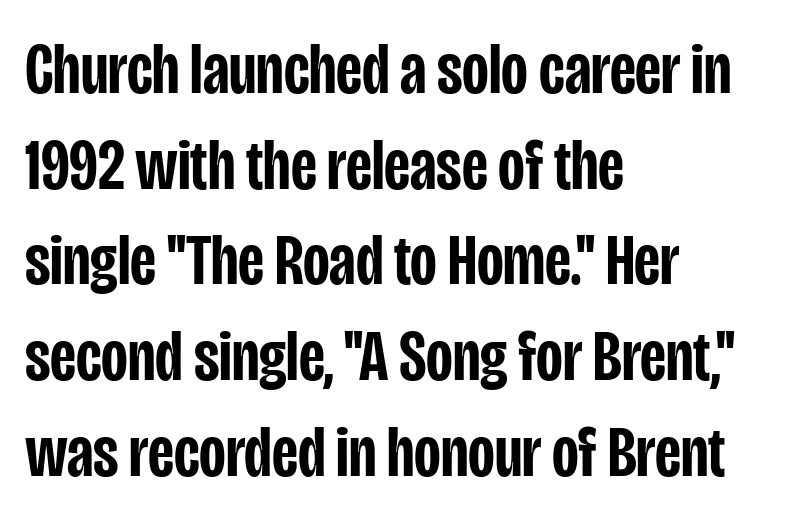
The image shows 73 px semibold, condensed sans-serif type, upright; set left-aligned, normal line spacing (1.31x), normal letter spacing, not underlined; low stroke contrast and a large x-height.
